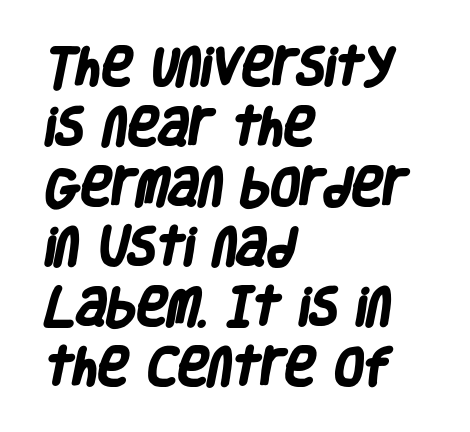
{"serif": "no", "bold": "yes", "weight": "heavy", "width": "condensed", "stroke_contrast": "low", "x_height": "large", "monospaced": "no", "underline": "no", "align": "left", "line_spacing": "normal", "line_spacing_ratio": 1.43, "letter_spacing": "normal", "letter_spacing_em": 0.0, "glyph_px": 42}
